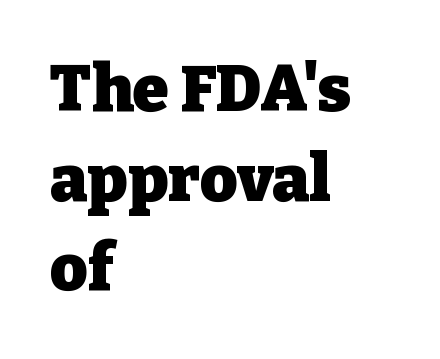
Q: Is the text bold? A: Yes.
Q: Is the text italic (slanted)? A: No, it is upright.
Q: Is the typeface a serif or a sans-serif typeface? A: Serif.
Q: Is the text underlined? A: No.
Q: How is the paragraph aligned? A: Left-aligned.
Q: Is the spacing between letters normal or unusually wide? A: Normal.
Q: Is the spacing between lines tight, normal or loose? A: Normal.
Q: Width (condensed, normal, or wide)? A: Normal.
Q: Stroke contrast? A: Low.
Q: x-height? A: Medium.
Q: Monospaced? A: No.
